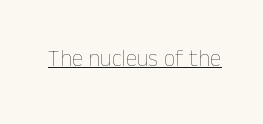
Students, observe the line beneath the letters — that is underlining. You can tell it's not italic because the verticals are truly vertical. Stems here are at most as thick as an everyday book face. Between one letter and the next there's only the usual sliver of space.
